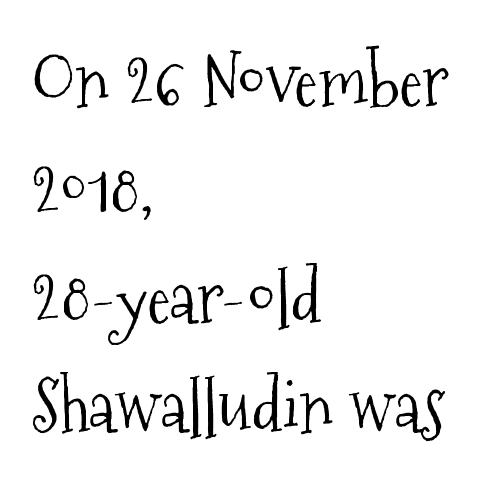
Q: Is the text bold? A: No.
Q: Is the text italic (slanted)? A: No, it is upright.
Q: Is the typeface a serif or a sans-serif typeface? A: Serif.
Q: Is the text underlined? A: No.
Q: How is the paragraph aligned? A: Left-aligned.
Q: Is the spacing between letters normal or unusually wide? A: Normal.
Q: Is the spacing between lines tight, normal or loose? A: Normal.
Q: Width (condensed, normal, or wide)? A: Condensed.
Q: Stroke contrast? A: Medium.
Q: x-height? A: Medium.
Q: Monospaced? A: No.
